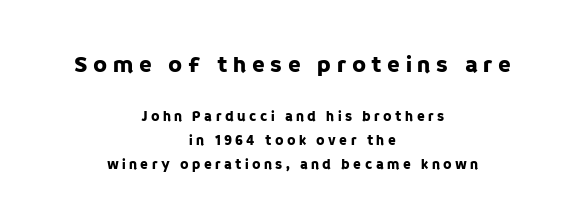
The image shows 23 px text type, upright; set centered, line spacing 1.71x, unusually wide letter spacing (+0.24 em), not underlined; the first (top) block is 1.64x larger.
